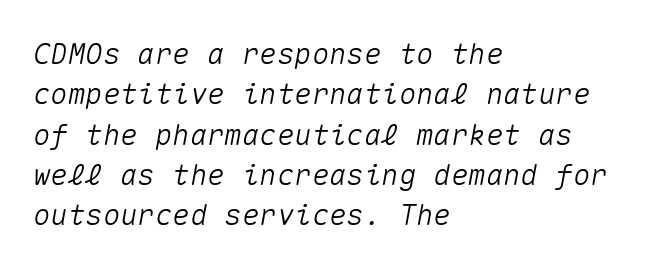
Q: Is the text italic (slanted)? A: Yes, it leans right by about 10 degrees.
Q: Is the text underlined? A: No.
Q: How is the paragraph aligned? A: Left-aligned.
Q: Is the spacing between letters normal or unusually wide? A: Normal.
Q: Is the spacing between lines tight, normal or loose? A: Normal.
Q: Width (condensed, normal, or wide)? A: Normal.
Q: Stroke contrast? A: Medium.
Q: x-height? A: Medium.
Q: Monospaced? A: Yes.
